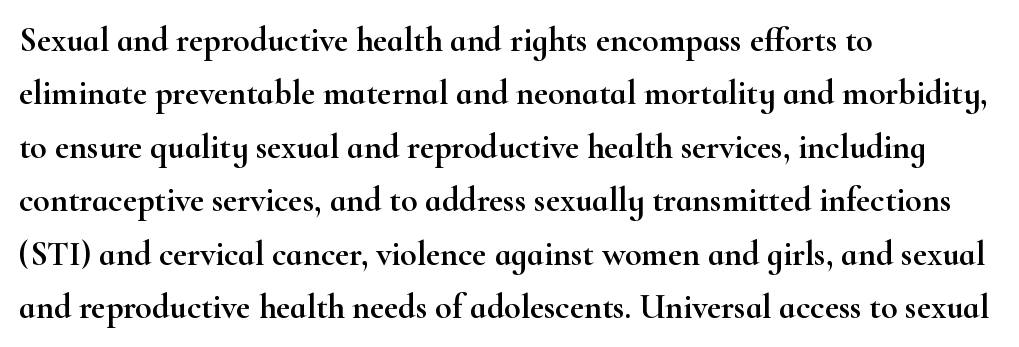
Q: Is the text italic (slanted)? A: No, it is upright.
Q: Is the typeface a serif or a sans-serif typeface? A: Serif.
Q: Is the text underlined? A: No.
Q: How is the paragraph aligned? A: Left-aligned.
Q: Is the spacing between letters normal or unusually wide? A: Normal.
Q: Is the spacing between lines tight, normal or loose? A: Normal.
Q: Width (condensed, normal, or wide)? A: Wide.
Q: Stroke contrast? A: High.
Q: x-height? A: Small.
Q: Monospaced? A: No.
